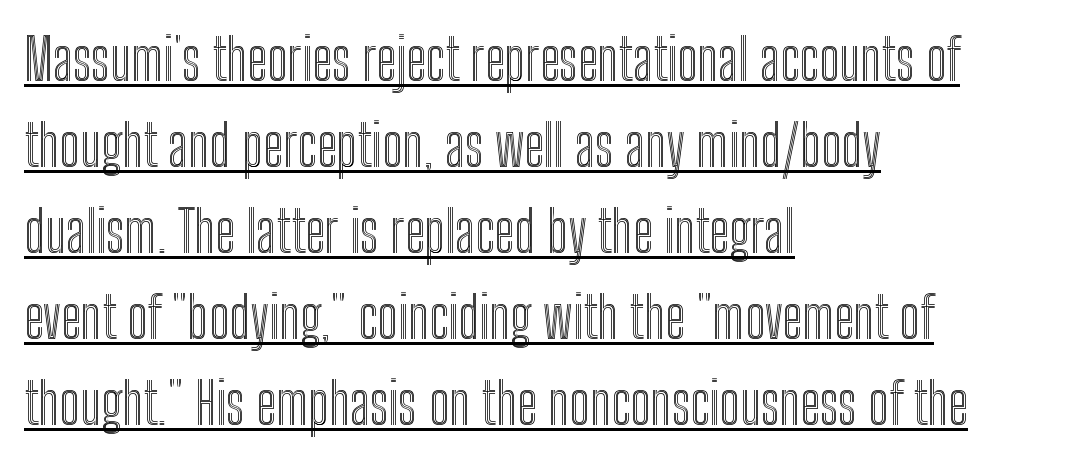
This rendering uses left alignment, leaving the right contour irregular. The font's upright variant was chosen for this text. A typesetter would call this leading conventional body-copy spacing. The passage shown has conventional tracking throughout.
